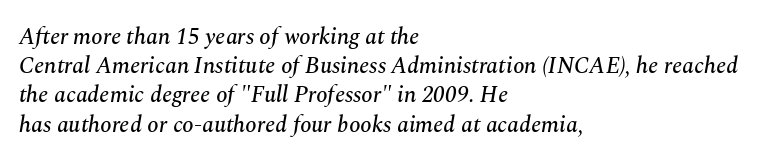
The rendering uses a moderate line-height, typical for paragraphs. The ragged edge is on the right, which tells us the setting is flush left. Quick note: italic. The gap between lines stays unmarked. Nothing unusual about the tracking: characters are spaced as the font intends.
